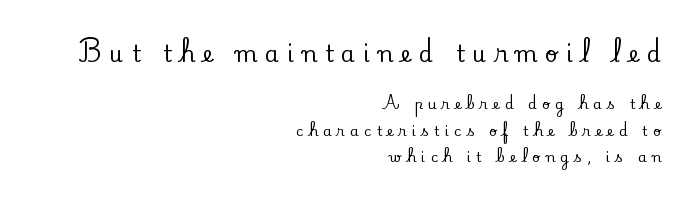
The image shows 22 px text type, upright; set right-aligned, line spacing 1.89x, unusually wide letter spacing (+0.37 em), not underlined; the first (top) block is 1.57x larger.
